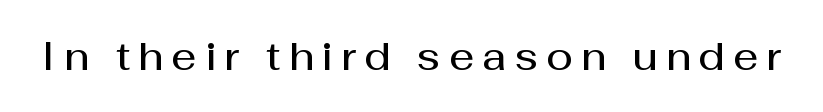
The font family rendered here belongs to the sans-serif group. Quick note: not italic, upright. Do the characters align in a grid? No, the font is proportional. Moderately thickened strokes mark this as semibold type. The gaps between neighbouring characters are conspicuously large.
